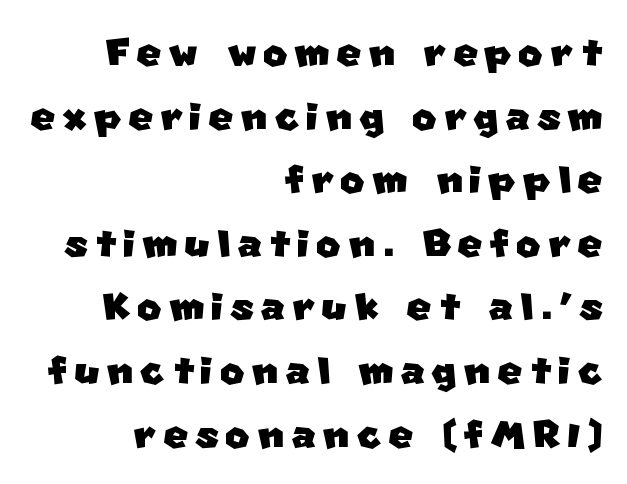
{"serif": "no", "width": "normal", "stroke_contrast": "low", "x_height": "large", "monospaced": "no", "underline": "no", "align": "right", "line_spacing_ratio": 1.2, "glyph_px": 53}
